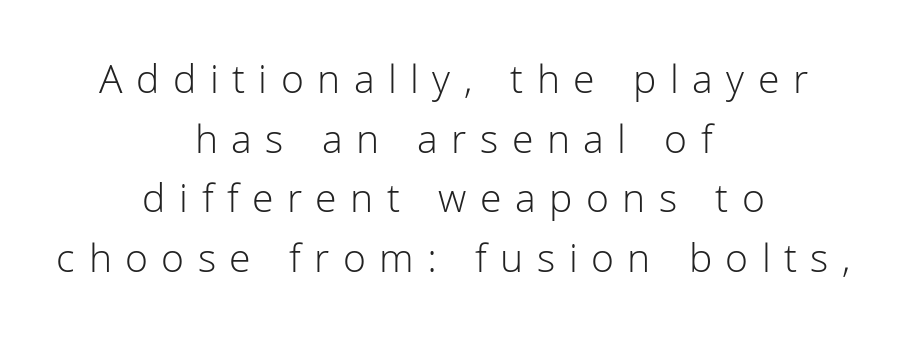
Bare-footed words on every line. Varying glyph widths throughout — classic text-font behaviour. The lettering holds an erect, upright posture throughout. Tracking here is generous; glyphs stand well apart from one another.
